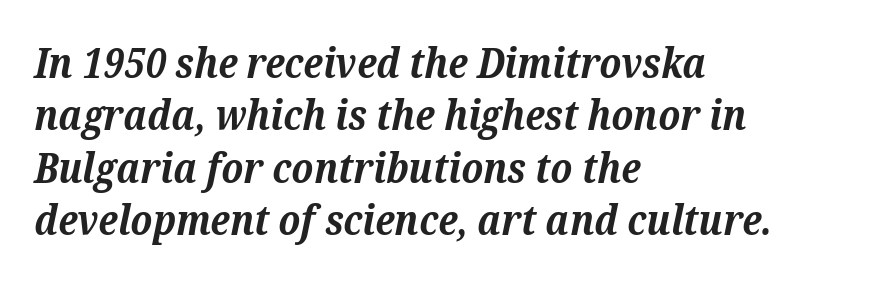
{"serif": "yes", "italic": "yes", "lean": "right", "slant_degrees": 12, "bold": "yes", "weight": "bold", "width": "normal", "stroke_contrast": "medium", "x_height": "medium", "monospaced": "no", "underline": "no", "align": "left", "line_spacing": "normal", "line_spacing_ratio": 1.28, "letter_spacing": "normal", "letter_spacing_em": 0.0, "glyph_px": 41}
